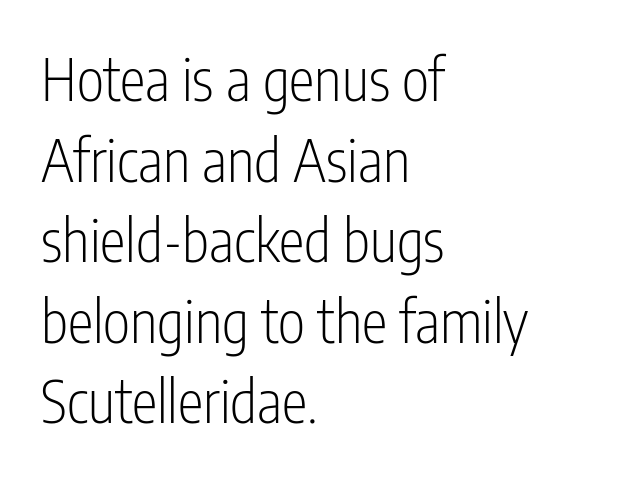
Visually the block forms a straight wall on the left and a jagged coastline on the right. Rendered with straight, roman letterforms. You can tell from the bare stems that sans-serif type was used. Proportional: the letters do not fall into vertical columns. The block of text has a typical density, with ordinary space between rows.
